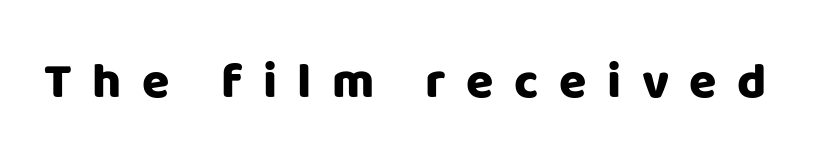
Does the weight exceed regular? Yes, all the way to bold. Tracking value appears strongly positive — letters spread wide. Do the letters lean? They stand straight. Character widths vary here, with narrow letters taking less room than wide ones.
